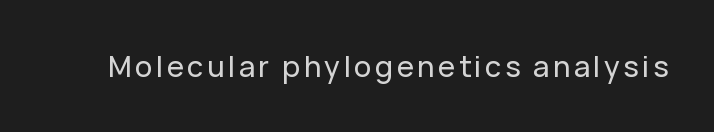
Is this a fixed-width face? No — the glyphs have proportional, varying widths. A bare baseline throughout the passage. This sample uses an upright cut, with every glyph sitting square on the baseline. Classification — sans serif.
